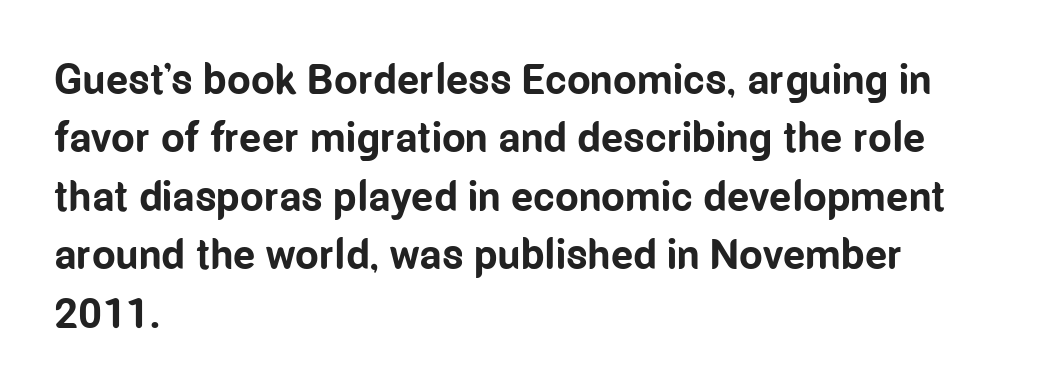
The image shows 42 px bold, condensed sans-serif type, upright; set left-aligned, normal line spacing (1.39x), normal letter spacing, not underlined; low stroke contrast and a medium x-height.
